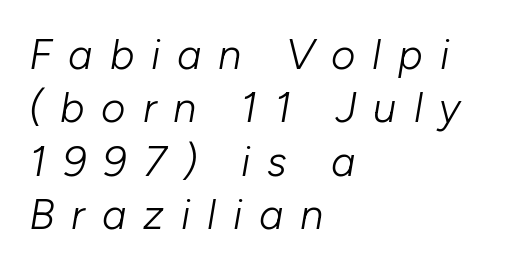
Q: Is the text bold? A: No.
Q: Is the text italic (slanted)? A: Yes, it leans right by about 10 degrees.
Q: Is the text underlined? A: No.
Q: How is the paragraph aligned? A: Left-aligned.
Q: Is the spacing between letters normal or unusually wide? A: Unusually wide.
Q: Is the spacing between lines tight, normal or loose? A: Normal.
Q: Width (condensed, normal, or wide)? A: Normal.
Q: Stroke contrast? A: Low.
Q: x-height? A: Medium.
Q: Monospaced? A: No.
